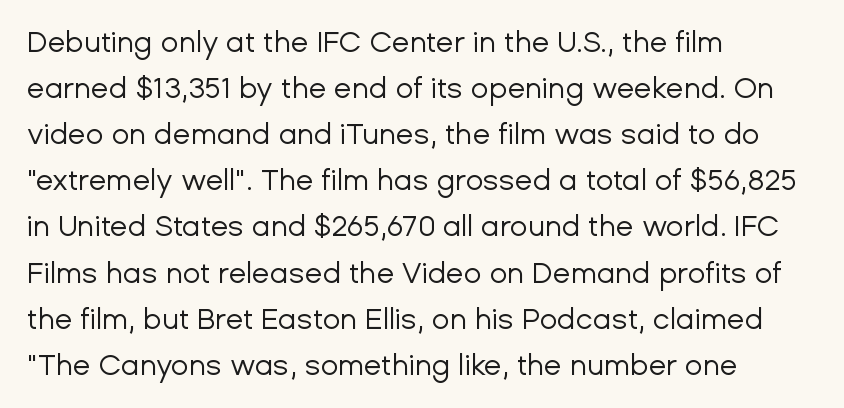
Clear beneath every line of the passage. Which margin do the lines hug? The left one — the right edge is uneven. Each letter keeps its own natural width here, so spacing adapts to shape. Is the stroke heavy? The answer is a plain regular-or-lighter.
